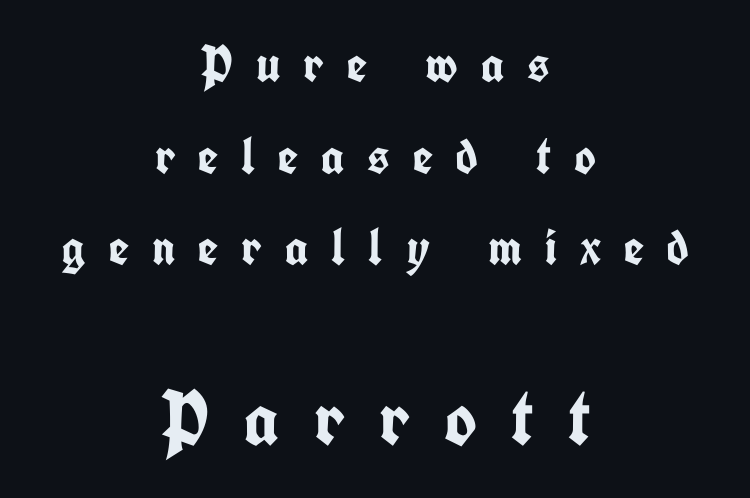
The image shows 78 px semibold, condensed sans-serif type, upright; set centered, line spacing 1.76x, unusually wide letter spacing (+0.44 em), not underlined; the second (bottom) block is 1.5x larger; low stroke contrast and a medium x-height.
